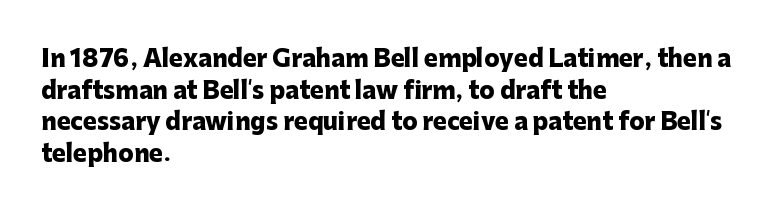
The image shows 23 px bold type, upright; set left-aligned, normal line spacing (1.37x), normal letter spacing, not underlined.
